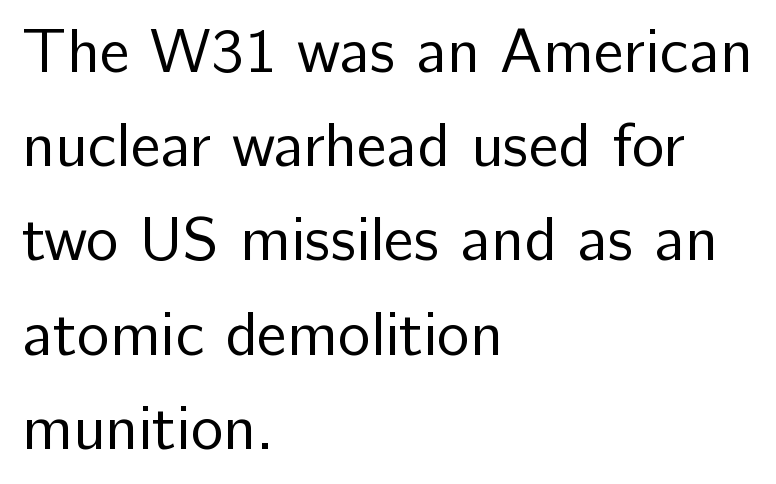
The vertical gap from one line to the next is medium. Only glyphs here, with clear space below each row. This rendering employs a face without finishing strokes, i.e., a sans-serif. Teacher's note: observe the even left margin — that is flush-left alignment. Every stem runs plumb, perpendicular to the baseline.
